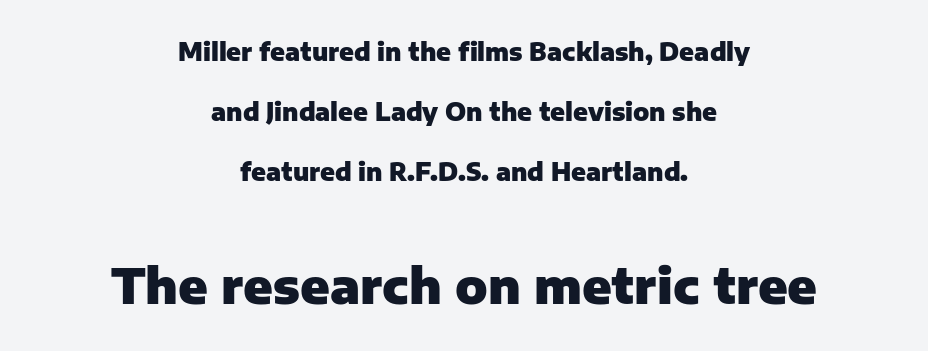
The vertical gap from one line to the next is large. No word sits above an underline. Compared with a flush-left layout, this one balances lines on the center instead. The letters in the lower block stand taller than those in the block above. Ordinary non-slanted type is in use. Do the characters align in a grid? No, the font is proportional.
